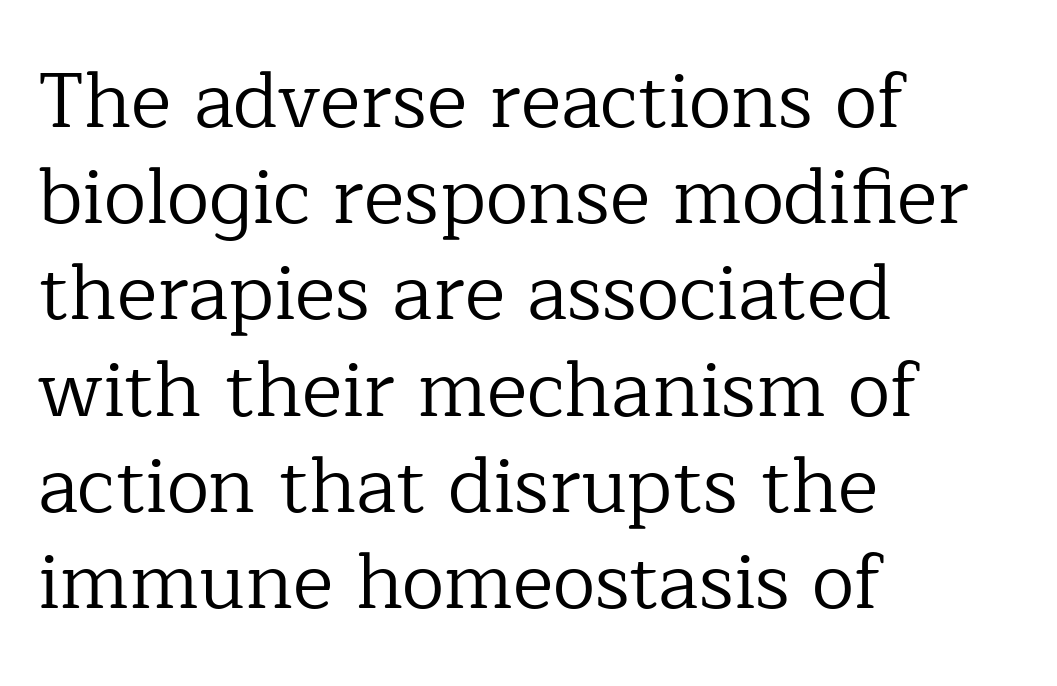
Q: Is the text bold? A: No.
Q: Is the text italic (slanted)? A: No, it is upright.
Q: Is the typeface a serif or a sans-serif typeface? A: Serif.
Q: Is the text underlined? A: No.
Q: How is the paragraph aligned? A: Left-aligned.
Q: Is the spacing between letters normal or unusually wide? A: Normal.
Q: Is the spacing between lines tight, normal or loose? A: Normal.
Q: Width (condensed, normal, or wide)? A: Normal.
Q: Stroke contrast? A: Low.
Q: x-height? A: Medium.
Q: Monospaced? A: No.
